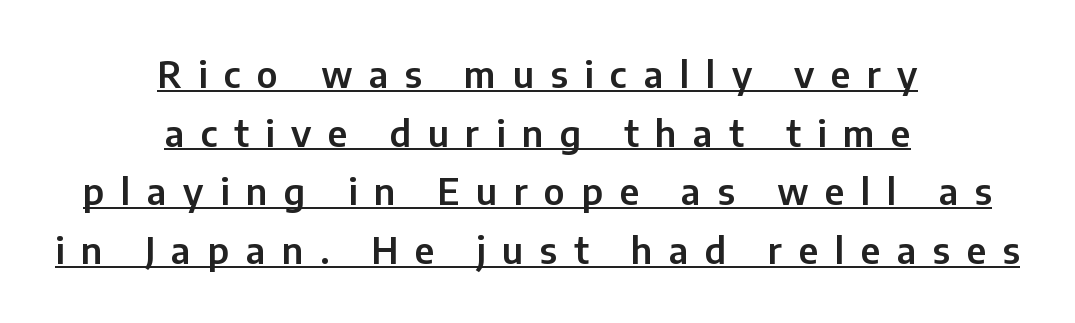
{"serif": "no", "italic": "no", "width": "normal", "stroke_contrast": "low", "x_height": "medium", "monospaced": "no", "underline": "yes", "align": "center", "line_spacing": "normal", "line_spacing_ratio": 1.63, "letter_spacing": "wide", "letter_spacing_em": 0.46, "glyph_px": 36}
